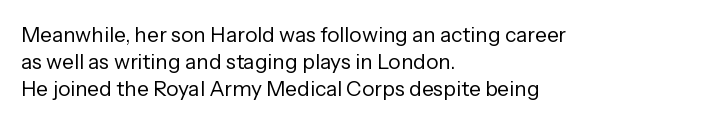
{"italic": "no", "bold": "no", "underline": "no", "align": "left", "line_spacing": "normal", "line_spacing_ratio": 1.29, "letter_spacing": "normal", "letter_spacing_em": 0.0, "glyph_px": 21}
